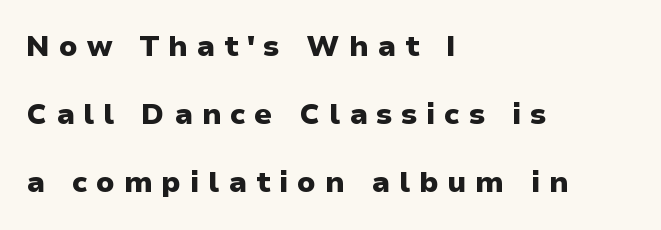
Q: Is the text bold? A: Yes.
Q: Is the text italic (slanted)? A: No, it is upright.
Q: Is the typeface a serif or a sans-serif typeface? A: Sans-serif.
Q: Is the text underlined? A: No.
Q: How is the paragraph aligned? A: Left-aligned.
Q: Is the spacing between letters normal or unusually wide? A: Unusually wide.
Q: Is the spacing between lines tight, normal or loose? A: Loose.
Q: Width (condensed, normal, or wide)? A: Normal.
Q: Stroke contrast? A: Low.
Q: x-height? A: Medium.
Q: Monospaced? A: No.
